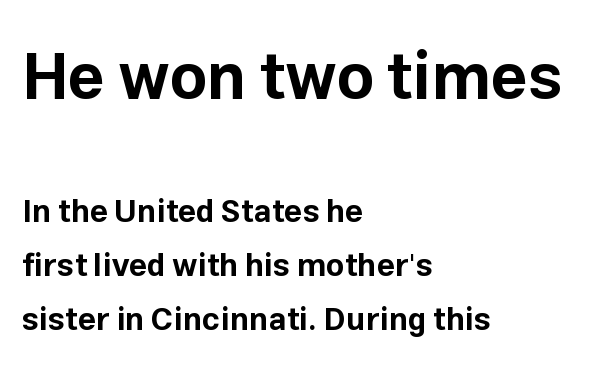
{"serif": "no", "italic": "no", "bold": "yes", "weight": "bold", "width": "normal", "stroke_contrast": "low", "x_height": "medium", "monospaced": "no", "underline": "no", "align": "left", "line_spacing": "normal", "line_spacing_ratio": 1.69, "letter_spacing": "normal", "letter_spacing_em": 0.0, "larger_block": "first", "size_ratio": 2.03, "glyph_px": 65}
